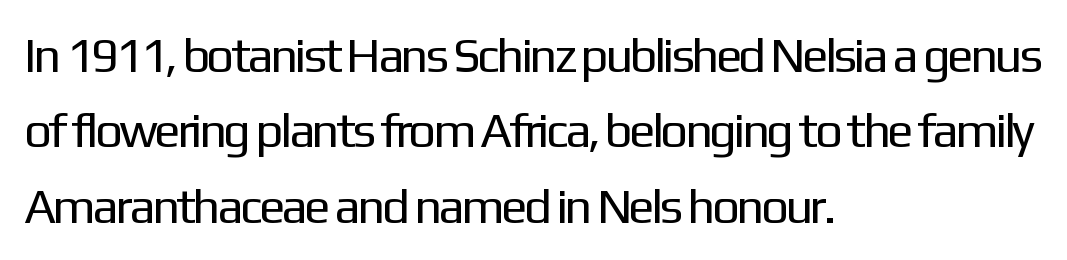
Q: Is the text bold? A: No.
Q: Is the text italic (slanted)? A: No, it is upright.
Q: Is the typeface a serif or a sans-serif typeface? A: Sans-serif.
Q: Is the text underlined? A: No.
Q: How is the paragraph aligned? A: Left-aligned.
Q: Is the spacing between letters normal or unusually wide? A: Normal.
Q: Is the spacing between lines tight, normal or loose? A: Normal.
Q: Width (condensed, normal, or wide)? A: Normal.
Q: Stroke contrast? A: Low.
Q: x-height? A: Medium.
Q: Monospaced? A: No.
